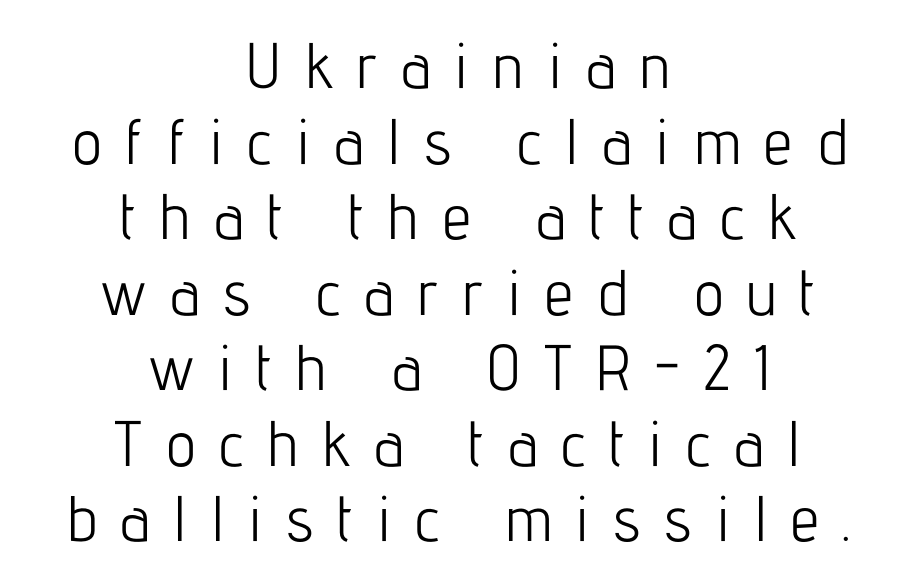
{"serif": "no", "italic": "no", "bold": "no", "weight": "light", "width": "condensed", "stroke_contrast": "low", "x_height": "medium", "monospaced": "no", "underline": "no", "align": "center", "line_spacing_ratio": 1.18, "letter_spacing": "wide", "letter_spacing_em": 0.37, "glyph_px": 64}
